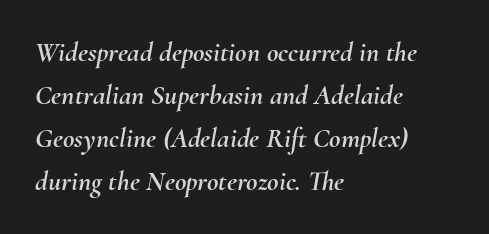
{"italic": "yes", "lean": "right", "slant_degrees": 10, "width": "normal", "stroke_contrast": "medium", "x_height": "small", "monospaced": "no", "underline": "no", "align": "left", "line_spacing": "normal", "line_spacing_ratio": 1.53, "letter_spacing": "normal", "letter_spacing_em": 0.0, "glyph_px": 28}
